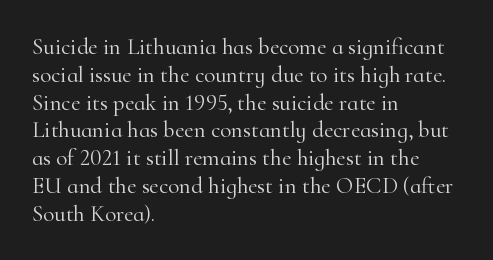
Italic: no, the glyphs are upright roman. Typeset ragged right — the left edge is the straight one. The gaps between neighbouring characters are ordinary and unremarkable. No letter is thick-stroked: the sample isn't bold. Lines of text with bare space underneath.
